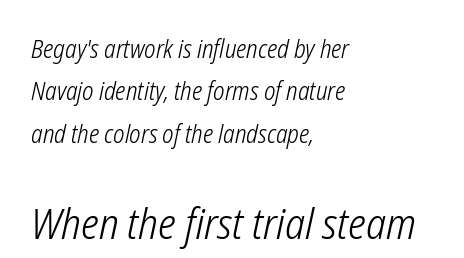
Q: Is the text bold? A: No.
Q: Is the text italic (slanted)? A: Yes, it leans right by about 12 degrees.
Q: Is the text underlined? A: No.
Q: How is the paragraph aligned? A: Left-aligned.
Q: Is the spacing between letters normal or unusually wide? A: Normal.
Q: Is the spacing between lines tight, normal or loose? A: Normal.
Q: Which block of text is set in a larger size, the first (top) or the second (bottom)? A: The second (bottom) one.
Q: Width (condensed, normal, or wide)? A: Condensed.
Q: Stroke contrast? A: Low.
Q: x-height? A: Medium.
Q: Monospaced? A: No.
